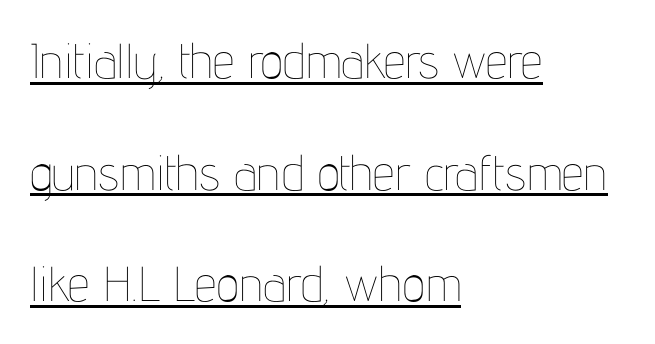
Q: Is the text bold? A: No.
Q: Is the text italic (slanted)? A: No, it is upright.
Q: Is the text underlined? A: Yes.
Q: How is the paragraph aligned? A: Left-aligned.
Q: Is the spacing between letters normal or unusually wide? A: Normal.
Q: Is the spacing between lines tight, normal or loose? A: Loose.
Q: Width (condensed, normal, or wide)? A: Condensed.
Q: Stroke contrast? A: Low.
Q: x-height? A: Medium.
Q: Monospaced? A: No.
